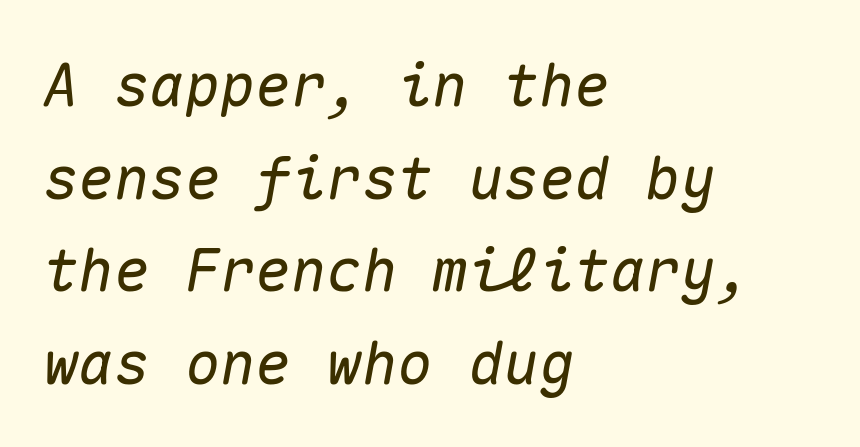
This is oblique type, the kind used for emphasis or titles. Short note: letters normally spaced. This sample has the even, mechanical cadence of fixed-width lettering. Letters rest on an invisible, unmarked baseline.
